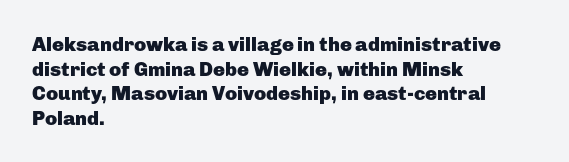
The foot of each line stays bare and open. The letters are bold, with thick, heavy strokes. The letters stand straight up with perfectly vertical stems. Compared with typical body copy, the letter spacing here is the same. These lines stack with their left ends in a neat column.
